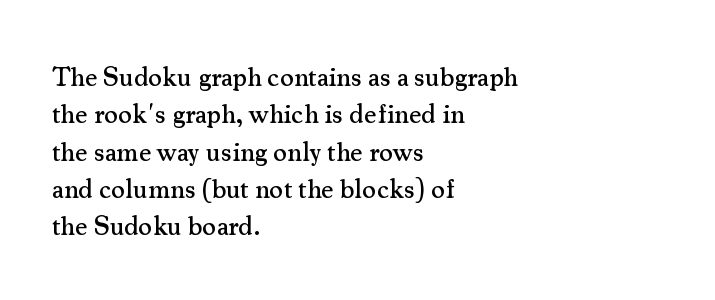
The image shows 27 px text type, upright; set left-aligned, normal line spacing (1.38x), normal letter spacing, not underlined.
